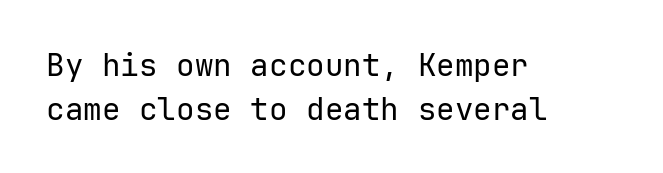
The image shows 31 px regular-weight sans-serif type, upright; set left-aligned, normal line spacing (1.41x), normal letter spacing, not underlined; low stroke contrast and a medium x-height.
